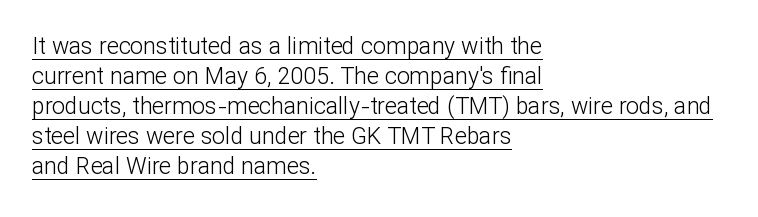
The passage shown has conventional tracking throughout. Compared with typical paragraphs, the rows here are spaced about the same. When letters stand straight like this, we call the style roman or upright. The strokes carry an ordinary text weight at most.
